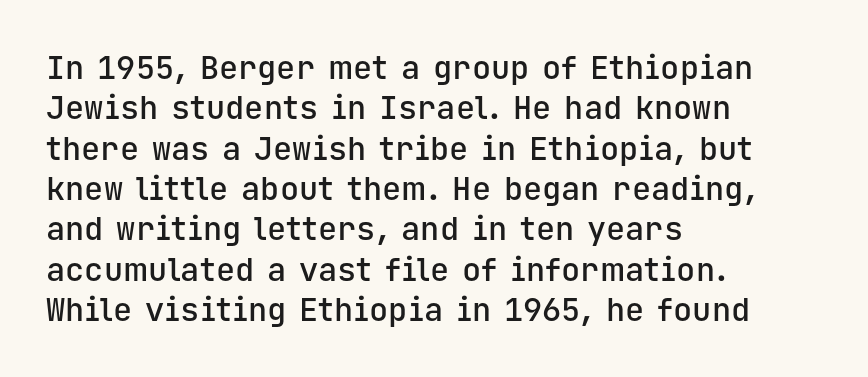
{"serif": "no", "italic": "no", "bold": "semi", "weight": "semibold", "width": "normal", "stroke_contrast": "low", "x_height": "medium", "monospaced": "yes", "underline": "no", "align": "left", "line_spacing": "normal", "line_spacing_ratio": 1.26, "letter_spacing": "normal", "letter_spacing_em": 0.0, "glyph_px": 32}
